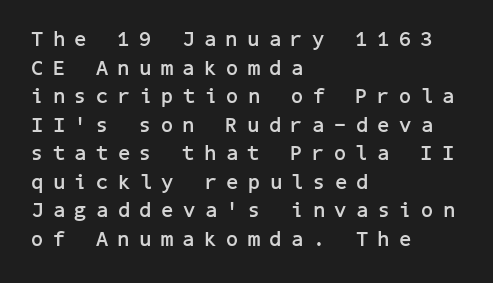
{"italic": "no", "bold": "yes", "underline": "no", "align": "left", "line_spacing": "normal", "line_spacing_ratio": 1.36, "letter_spacing": "wide", "letter_spacing_em": 0.46, "glyph_px": 21}
